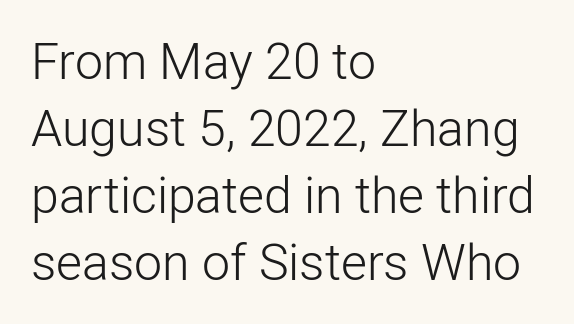
{"serif": "no", "italic": "no", "bold": "no", "weight": "light", "width": "normal", "stroke_contrast": "low", "x_height": "medium", "monospaced": "no", "underline": "no", "align": "left", "line_spacing": "normal", "line_spacing_ratio": 1.34, "letter_spacing": "normal", "letter_spacing_em": 0.0, "glyph_px": 50}
